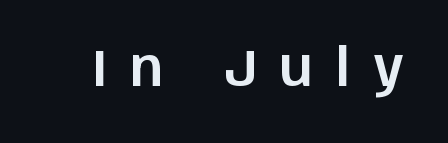
The horizontal fit of the characters is loose and conspicuously gappy. Here the designer chose a conventional face with non-uniform glyph widths. Characters remain perfectly vertical along every line. Note: no serifs on the glyphs.
